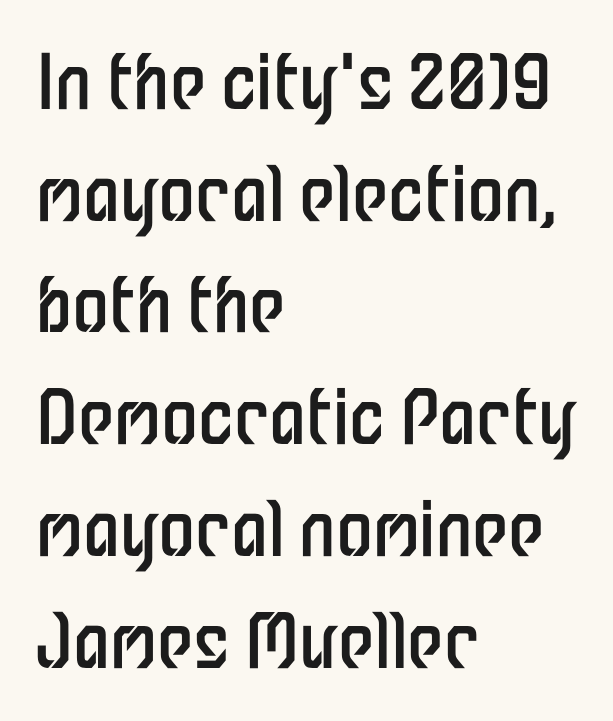
The image shows 74 px regular-weight, condensed sans-serif type, upright; set left-aligned, normal line spacing (1.51x), normal letter spacing, not underlined; low stroke contrast and a medium x-height.
